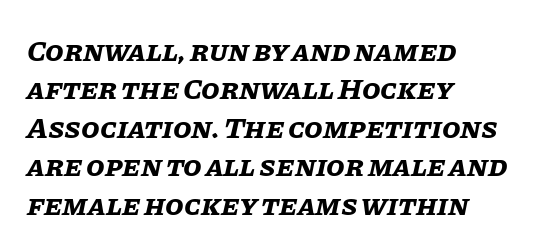
{"italic": "yes", "lean": "right", "slant_degrees": 11, "bold": "yes", "weight": "bold", "width": "normal", "stroke_contrast": "low", "x_height": "large", "monospaced": "no", "underline": "no", "align": "left", "line_spacing": "normal", "line_spacing_ratio": 1.28, "letter_spacing": "normal", "letter_spacing_em": 0.0, "glyph_px": 30}
